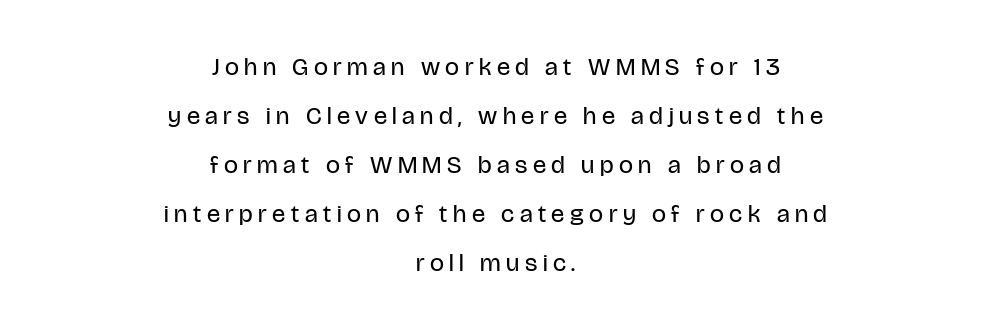
The image shows 25 px text type, upright; set centered, loose line spacing (1.96x), unusually wide letter spacing (+0.22 em), not underlined.
